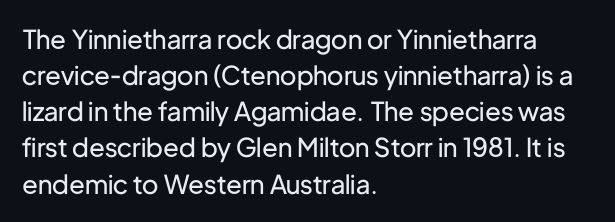
Teacher's note: observe the even left margin — that is flush-left alignment. Students, note that the glyphs here touch the page at normal intervals. Do the letters lean? They stand straight. Descenders hang freely into open space. Stem width sits at or under what a default text font uses.
